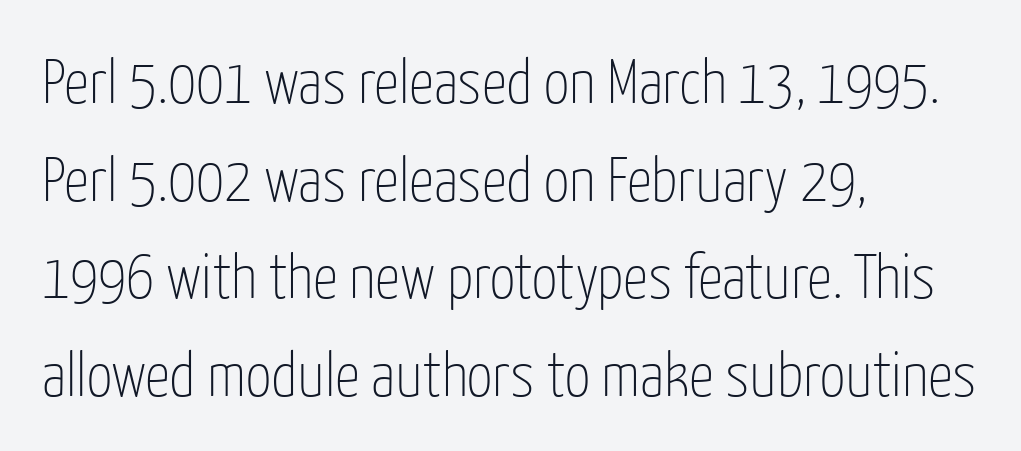
{"serif": "no", "italic": "no", "bold": "no", "weight": "thin", "width": "condensed", "stroke_contrast": "low", "x_height": "medium", "monospaced": "no", "underline": "no", "align": "left", "line_spacing": "normal", "line_spacing_ratio": 1.55, "letter_spacing": "normal", "letter_spacing_em": 0.0, "glyph_px": 63}
